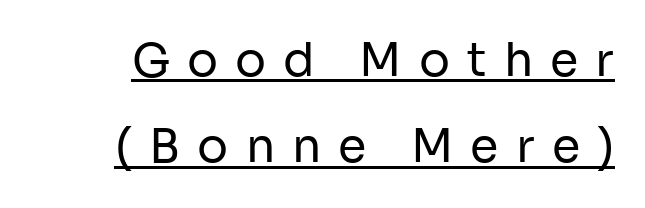
The strokes are not fattened; the text isn't bold. Nope, not italic — everything's standing straight. Think of a printed novel: that variable character pitch is what you see here. What stands out about the letter spacing? Its width — letters are far apart. Font category for this specimen: sans-serif.
